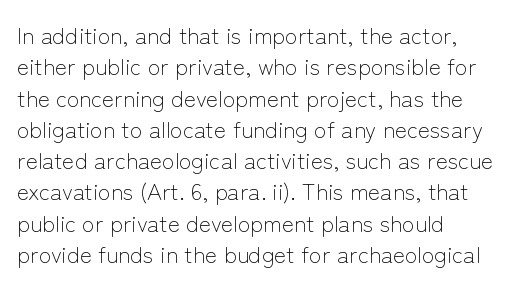
One glance says typical: line gaps are just what's usual. What stands out about the letter spacing? Nothing — it is the standard amount. This reads as an unemphasized weight, regular at the heaviest. The text block is weighted toward the left margin, trailing off unevenly rightward. Descender tails drop into unmarked territory. The specimen reads as upright at a glance.
